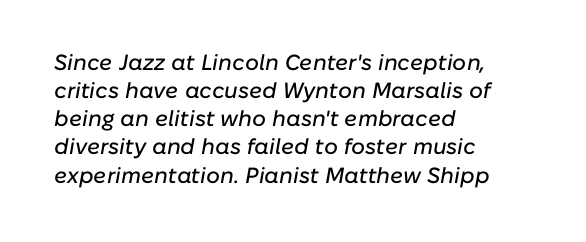
If you measured baseline to baseline, you'd find a middling distance. The foot of each line stays bare and open. The rendering keeps characters at their native spacing. In CSS terms this would be text-align: left. Does the lettering tilt? It does — this is italic.
